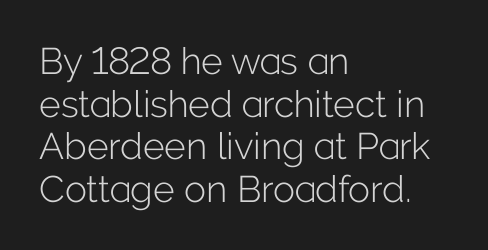
Beneath every word, the page is bare. The passage shown is not bold in any degree. Posture: vertical. This block would grow much taller if given ordinary leading; it's compressed now. Does extra space separate the letters? No, they use regular spacing. Classification — sans serif.
